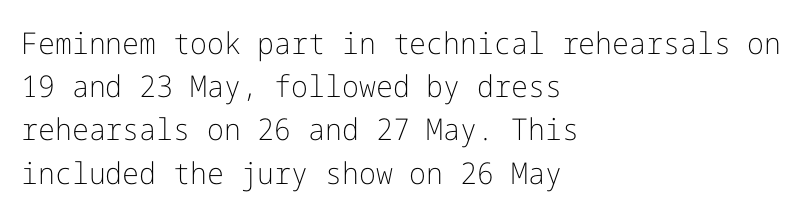
Q: Is the text bold? A: No.
Q: Is the text italic (slanted)? A: No, it is upright.
Q: Is the typeface a serif or a sans-serif typeface? A: Sans-serif.
Q: Is the text underlined? A: No.
Q: How is the paragraph aligned? A: Left-aligned.
Q: Is the spacing between letters normal or unusually wide? A: Normal.
Q: Is the spacing between lines tight, normal or loose? A: Normal.
Q: Width (condensed, normal, or wide)? A: Normal.
Q: Stroke contrast? A: Low.
Q: x-height? A: Medium.
